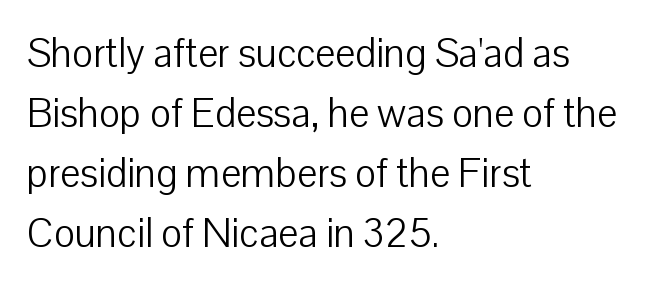
The image shows 40 px light sans-serif type, upright; set left-aligned, normal line spacing (1.5x), normal letter spacing, not underlined; low stroke contrast and a medium x-height.
